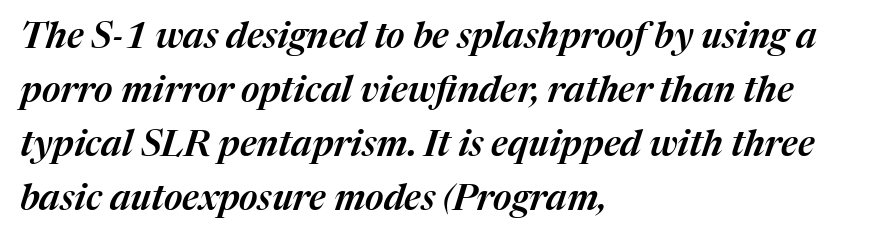
{"italic": "yes", "lean": "right", "slant_degrees": 17, "width": "normal", "stroke_contrast": "medium", "x_height": "medium", "monospaced": "no", "underline": "no", "align": "left", "line_spacing": "normal", "line_spacing_ratio": 1.5, "letter_spacing": "normal", "letter_spacing_em": 0.0, "glyph_px": 36}
